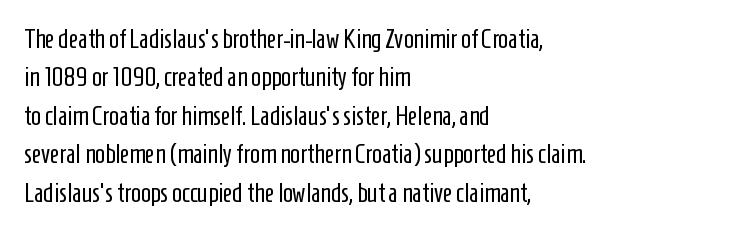
Leftover space on each line is placed entirely after the last word. The font sits on the lighter half of the weight spectrum, regular included. Here the glyphs are tracked normally, forming tight word shapes. Evenly set lines give the paragraph a standard silhouette. The area under the type is left untouched. The letters stand upright; this is a roman face.
